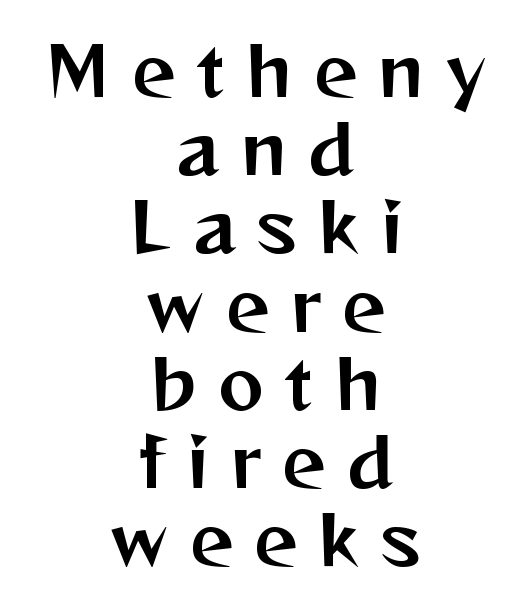
The image shows 68 px sans-serif type, upright; set centered, tight line spacing (1.15x), unusually wide letter spacing (+0.32 em), not underlined; medium stroke contrast and a medium x-height.
